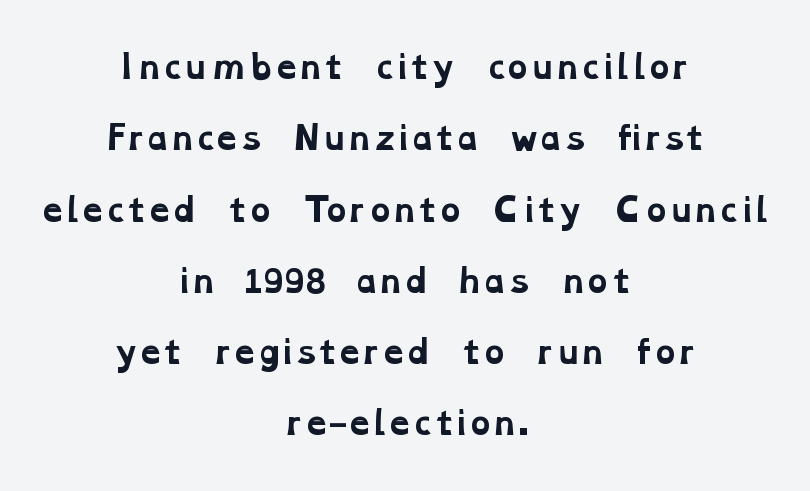
Think of a printed novel: that variable character pitch is what you see here. Nobody touched the tracking dial on this one. Typographic density is high because the face is bold. What's the leading like? Stretched, with rows far apart. The compositor balanced each line on the midline. Check the space under the baseline: it is left empty.
